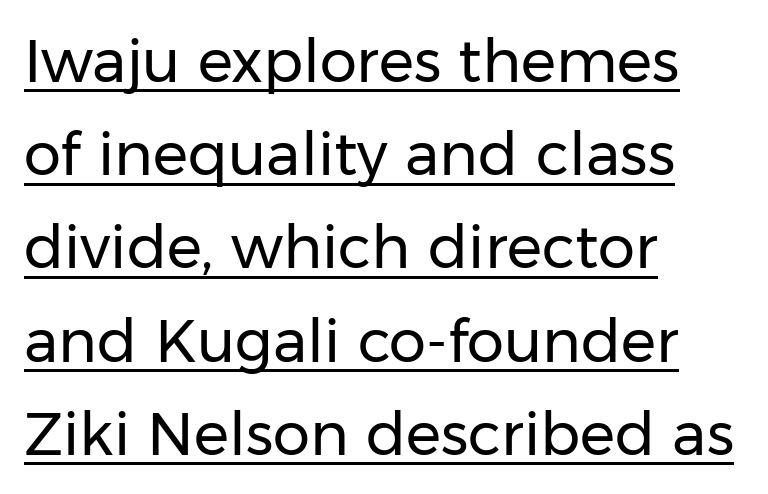
Q: Is the text bold? A: No.
Q: Is the text italic (slanted)? A: No, it is upright.
Q: Is the typeface a serif or a sans-serif typeface? A: Sans-serif.
Q: Is the text underlined? A: Yes.
Q: How is the paragraph aligned? A: Left-aligned.
Q: Is the spacing between letters normal or unusually wide? A: Normal.
Q: Is the spacing between lines tight, normal or loose? A: Normal.
Q: Width (condensed, normal, or wide)? A: Normal.
Q: Stroke contrast? A: Low.
Q: x-height? A: Medium.
Q: Monospaced? A: No.
